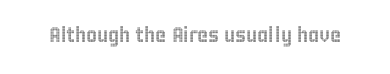
Q: Is the text italic (slanted)? A: No, it is upright.
Q: Is the text underlined? A: No.
Q: Is the spacing between letters normal or unusually wide? A: Normal.
